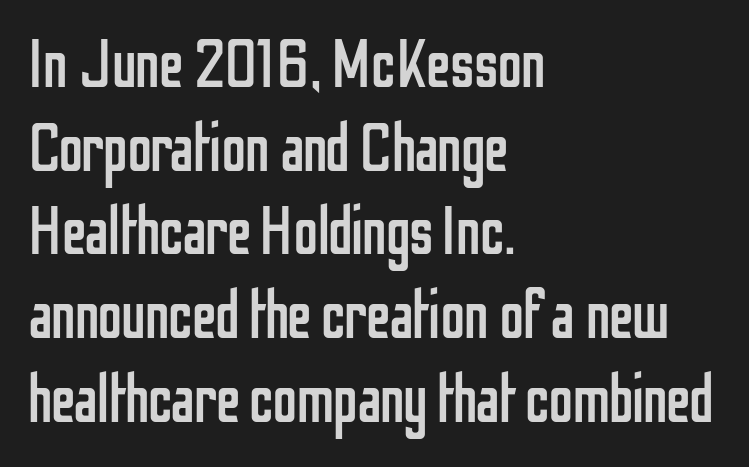
{"serif": "no", "italic": "no", "bold": "no", "weight": "regular", "width": "condensed", "stroke_contrast": "low", "x_height": "medium", "monospaced": "no", "underline": "no", "align": "left", "line_spacing_ratio": 1.23, "letter_spacing": "normal", "letter_spacing_em": 0.0, "glyph_px": 68}
